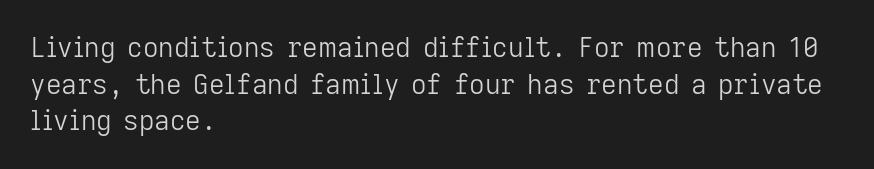
The image shows 27 px text type, upright; set left-aligned, normal line spacing (1.36x), normal letter spacing, not underlined.
